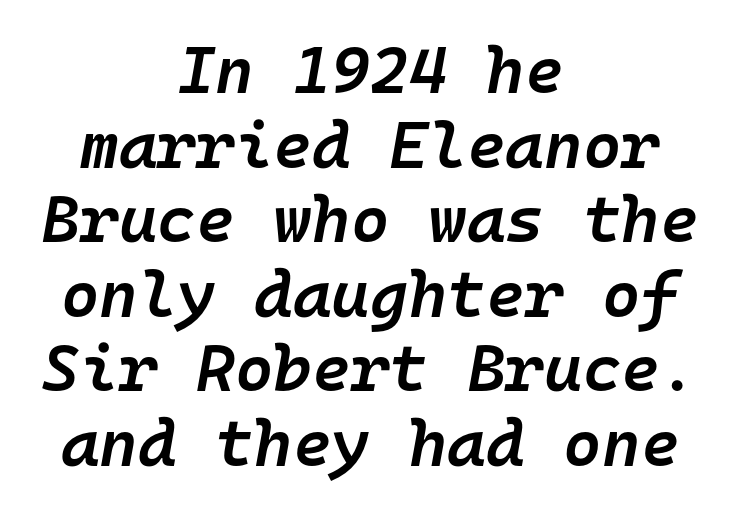
The image shows 66 px semibold type, italic (leaning right), monospaced; set centered, tight line spacing (1.13x), normal letter spacing, not underlined; low stroke contrast and a medium x-height.
